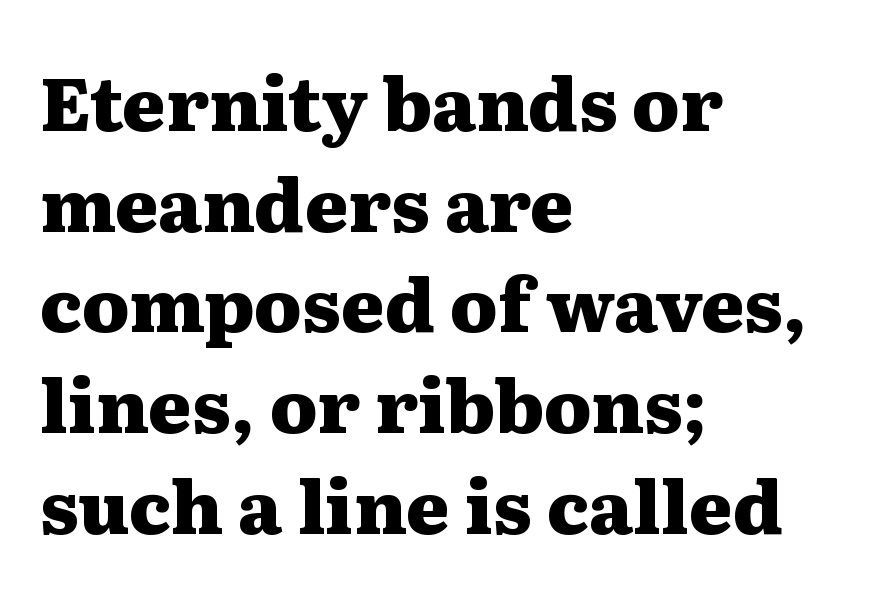
Q: Is the text bold? A: Yes.
Q: Is the text italic (slanted)? A: No, it is upright.
Q: Is the typeface a serif or a sans-serif typeface? A: Serif.
Q: Is the text underlined? A: No.
Q: How is the paragraph aligned? A: Left-aligned.
Q: Is the spacing between letters normal or unusually wide? A: Normal.
Q: Is the spacing between lines tight, normal or loose? A: Normal.
Q: Width (condensed, normal, or wide)? A: Wide.
Q: Stroke contrast? A: Medium.
Q: x-height? A: Medium.
Q: Monospaced? A: No.
